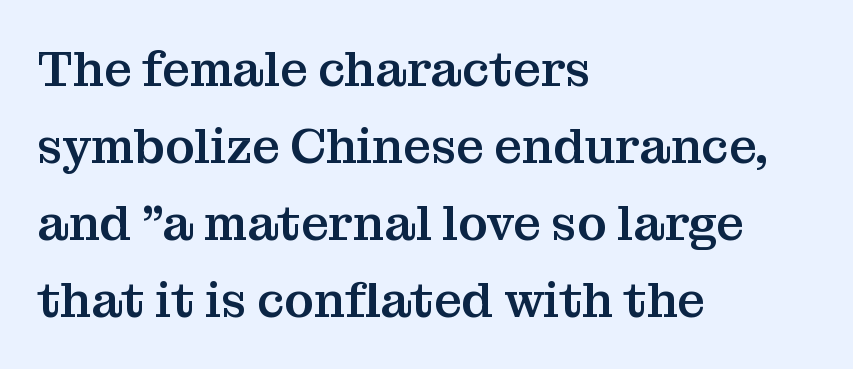
Q: Is the text italic (slanted)? A: No, it is upright.
Q: Is the typeface a serif or a sans-serif typeface? A: Serif.
Q: Is the text underlined? A: No.
Q: How is the paragraph aligned? A: Left-aligned.
Q: Is the spacing between letters normal or unusually wide? A: Normal.
Q: Is the spacing between lines tight, normal or loose? A: Normal.
Q: Width (condensed, normal, or wide)? A: Normal.
Q: Stroke contrast? A: Medium.
Q: x-height? A: Medium.
Q: Monospaced? A: No.
